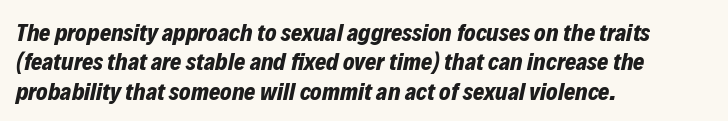
Q: Is the text bold? A: Yes.
Q: Is the text italic (slanted)? A: Yes, it leans right by about 12 degrees.
Q: Is the text underlined? A: No.
Q: How is the paragraph aligned? A: Left-aligned.
Q: Is the spacing between letters normal or unusually wide? A: Normal.
